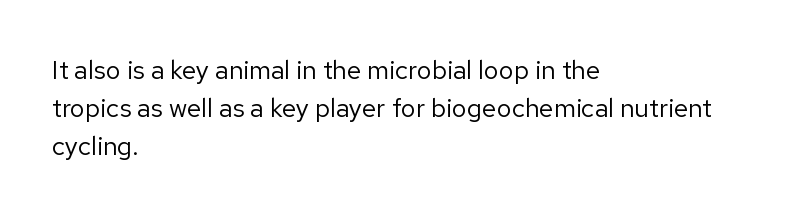
The image shows 26 px text type, upright; set left-aligned, normal line spacing (1.47x), normal letter spacing, not underlined.
